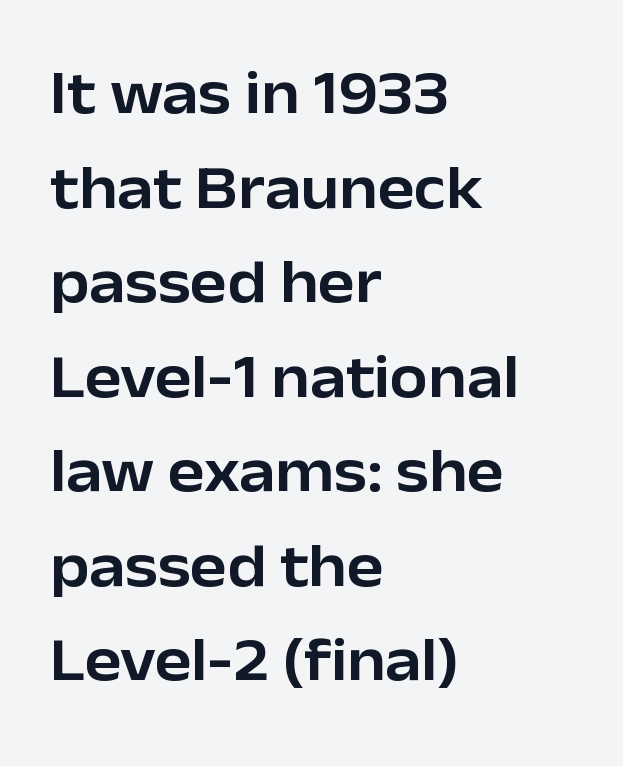
{"serif": "no", "italic": "no", "width": "normal", "stroke_contrast": "low", "x_height": "medium", "monospaced": "no", "underline": "no", "align": "left", "line_spacing": "normal", "line_spacing_ratio": 1.55, "letter_spacing": "normal", "letter_spacing_em": 0.0, "glyph_px": 61}
